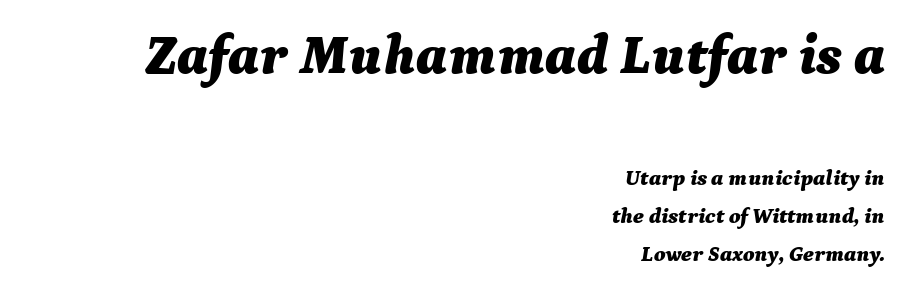
The image shows 56 px bold type, italic (leaning right); set right-aligned, line spacing 1.73x, normal letter spacing, not underlined; the first (top) block is 2.55x larger; medium stroke contrast and a medium x-height.
